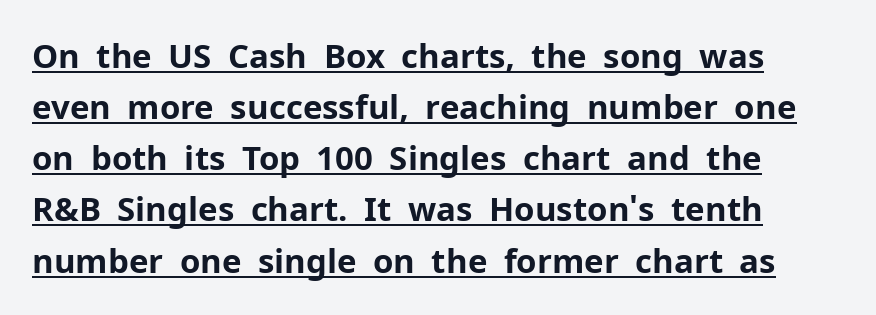
{"serif": "no", "italic": "no", "bold": "yes", "weight": "bold", "width": "normal", "stroke_contrast": "low", "x_height": "medium", "monospaced": "no", "underline": "yes", "align": "left", "line_spacing": "normal", "line_spacing_ratio": 1.55, "letter_spacing": "normal", "letter_spacing_em": 0.0, "glyph_px": 33}
